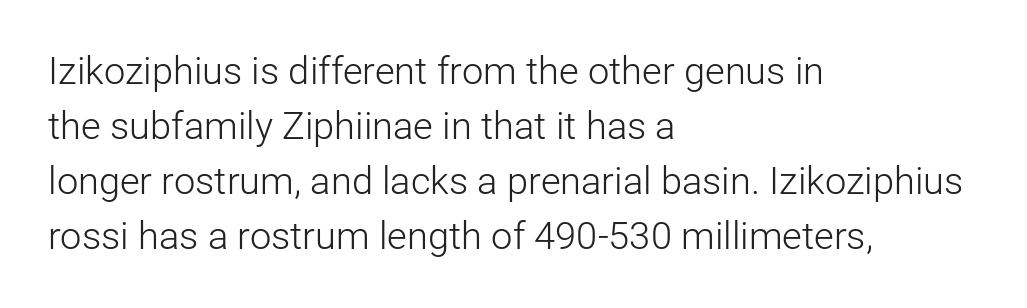
The image shows 38 px light sans-serif type, upright; set left-aligned, normal line spacing (1.45x), normal letter spacing, not underlined; low stroke contrast and a medium x-height.
